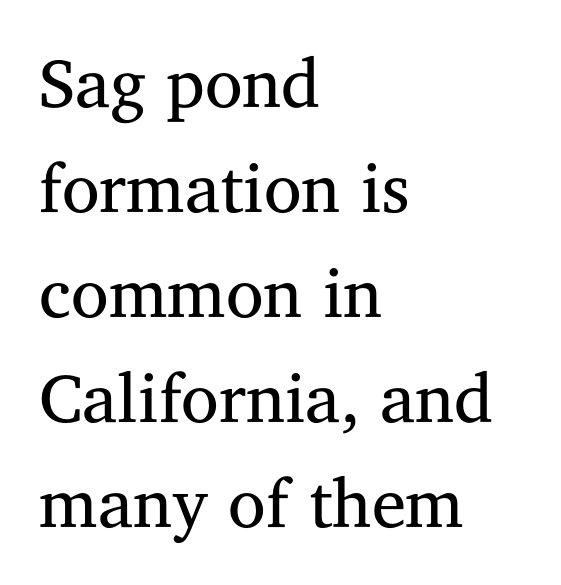
Here the designer chose a conventional face with non-uniform glyph widths. Is this a sans? No — the strokes have serifs. Rendered with straight, roman letterforms. These lines are set flush left with a ragged right edge. The zone under the glyphs is completely vacant. Summary of weight: not heavy and not bold.
